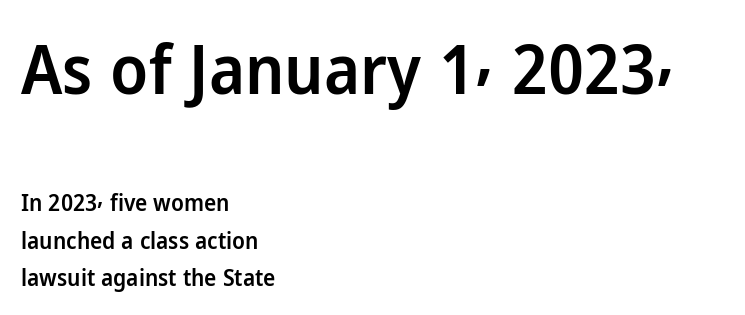
Q: Is the text bold? A: Semi-bold.
Q: Is the text italic (slanted)? A: No, it is upright.
Q: Is the typeface a serif or a sans-serif typeface? A: Sans-serif.
Q: Is the text underlined? A: No.
Q: How is the paragraph aligned? A: Left-aligned.
Q: Is the spacing between letters normal or unusually wide? A: Normal.
Q: Is the spacing between lines tight, normal or loose? A: Normal.
Q: Which block of text is set in a larger size, the first (top) or the second (bottom)? A: The first (top) one.
Q: Width (condensed, normal, or wide)? A: Normal.
Q: Stroke contrast? A: Low.
Q: x-height? A: Medium.
Q: Monospaced? A: No.
